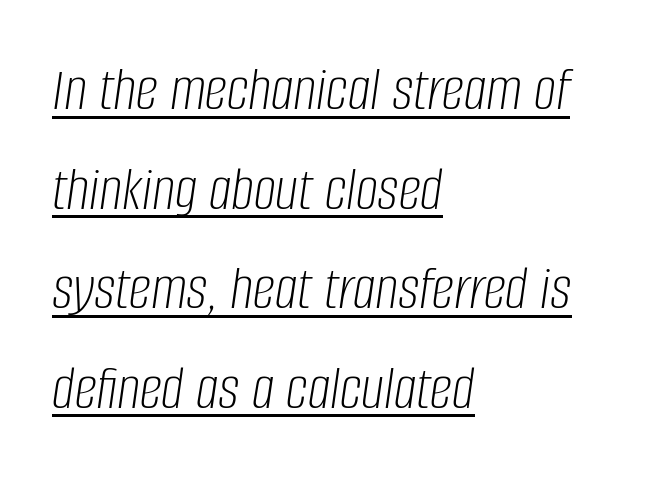
The image shows 63 px light, condensed type, italic (leaning right); set left-aligned, normal line spacing (1.58x), normal letter spacing, underlined; low stroke contrast and a large x-height.
